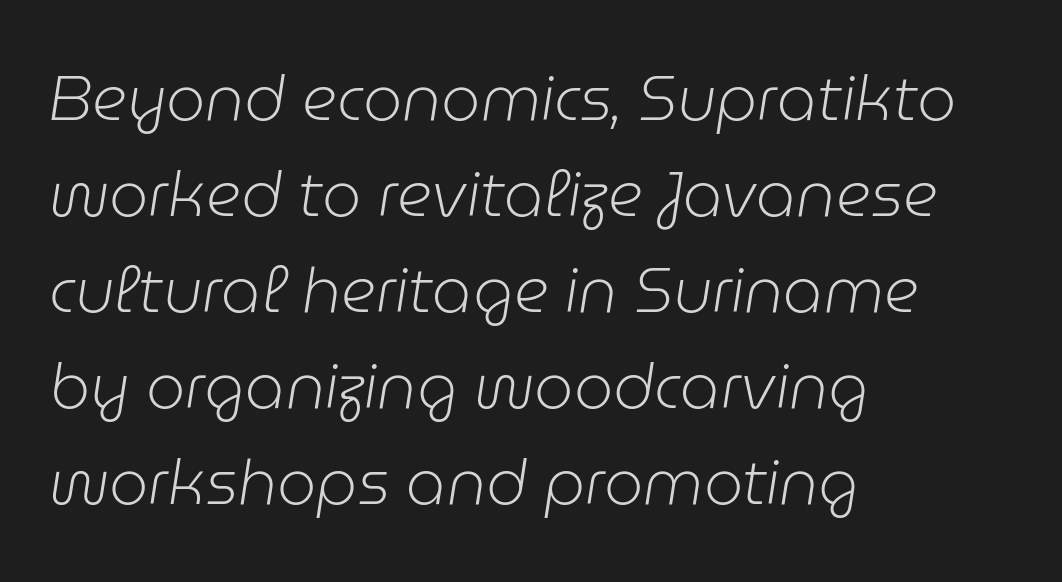
{"italic": "yes", "lean": "right", "slant_degrees": 9, "bold": "no", "weight": "light", "width": "normal", "stroke_contrast": "low", "x_height": "medium", "monospaced": "no", "underline": "no", "align": "left", "line_spacing": "normal", "line_spacing_ratio": 1.55, "letter_spacing": "normal", "letter_spacing_em": 0.0, "glyph_px": 62}
